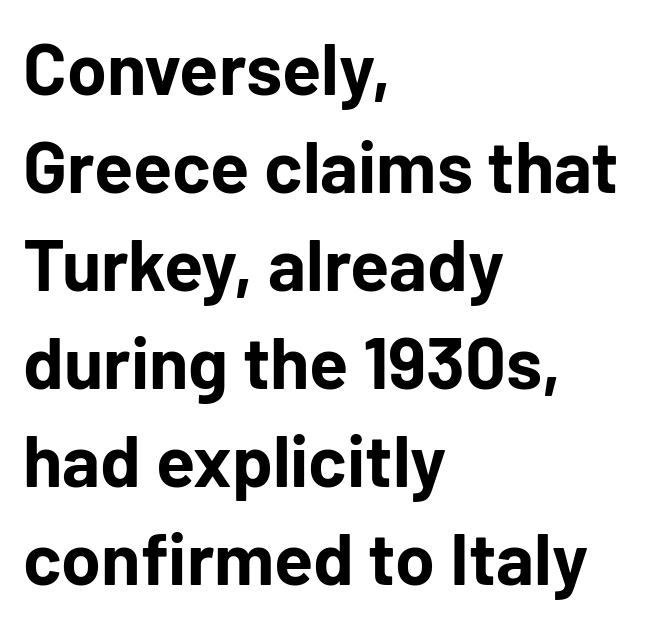
The image shows 72 px bold sans-serif type, upright; set left-aligned, normal line spacing (1.36x), normal letter spacing, not underlined; low stroke contrast and a medium x-height.
